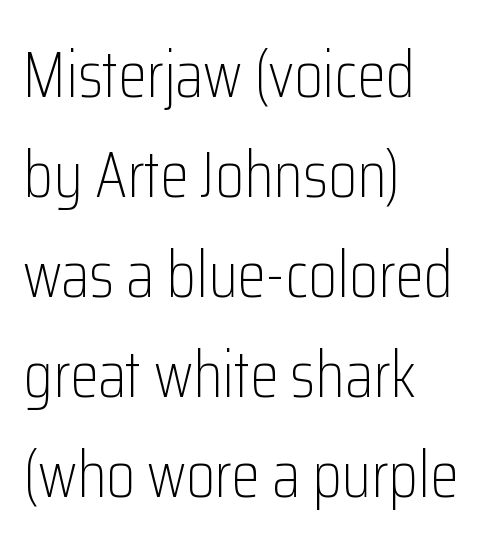
Q: Is the text bold? A: No.
Q: Is the text italic (slanted)? A: No, it is upright.
Q: Is the typeface a serif or a sans-serif typeface? A: Sans-serif.
Q: Is the text underlined? A: No.
Q: How is the paragraph aligned? A: Left-aligned.
Q: Is the spacing between letters normal or unusually wide? A: Normal.
Q: Is the spacing between lines tight, normal or loose? A: Normal.
Q: Width (condensed, normal, or wide)? A: Condensed.
Q: Stroke contrast? A: Low.
Q: x-height? A: Medium.
Q: Monospaced? A: No.
